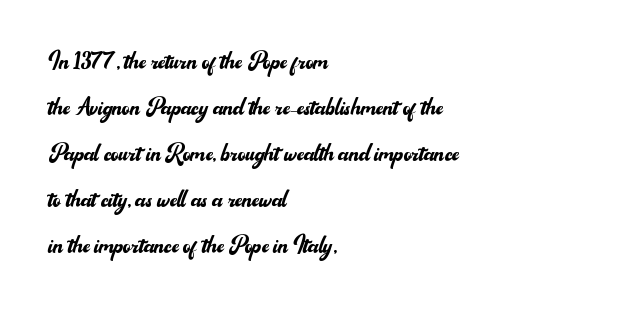
The image shows 30 px regular-weight sans-serif type; set left-aligned, normal line spacing (1.53x), normal letter spacing, not underlined; medium stroke contrast and a small x-height.
